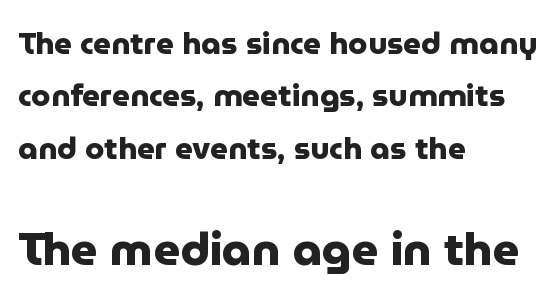
The rendering enlarges the type as you move from the upper chunk to the lower. The compositor pushed each line to the left boundary. The lettering holds an erect, upright posture throughout. Spacing verdict: proportional, widths tailored to each character. Strokes here are thick enough to call this a true bold. Baseline-to-baseline distance is the conventional proportion of letter height.
